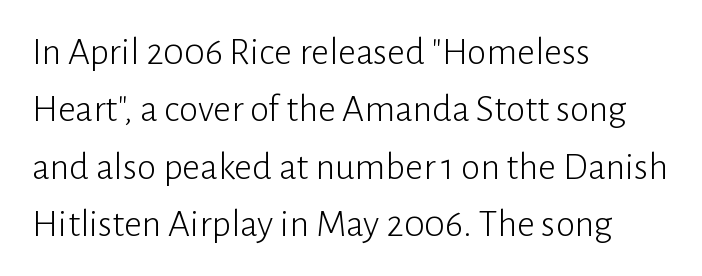
{"serif": "no", "italic": "no", "bold": "no", "weight": "light", "width": "normal", "stroke_contrast": "low", "x_height": "medium", "monospaced": "no", "underline": "no", "align": "left", "line_spacing": "normal", "line_spacing_ratio": 1.47, "letter_spacing": "normal", "letter_spacing_em": 0.0, "glyph_px": 39}
